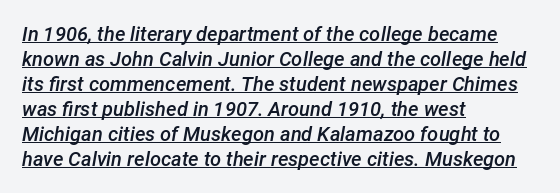
Slanted lettering throughout. The text block is weighted toward the left margin, trailing off unevenly rightward. Look at the stroke-to-counter ratio: somewhat heavy, a semibold. Check the space under the baseline: a stroke is drawn there. This sample uses plain, unmodified letter spacing. The lines sit at an ordinary, default distance from one another.
